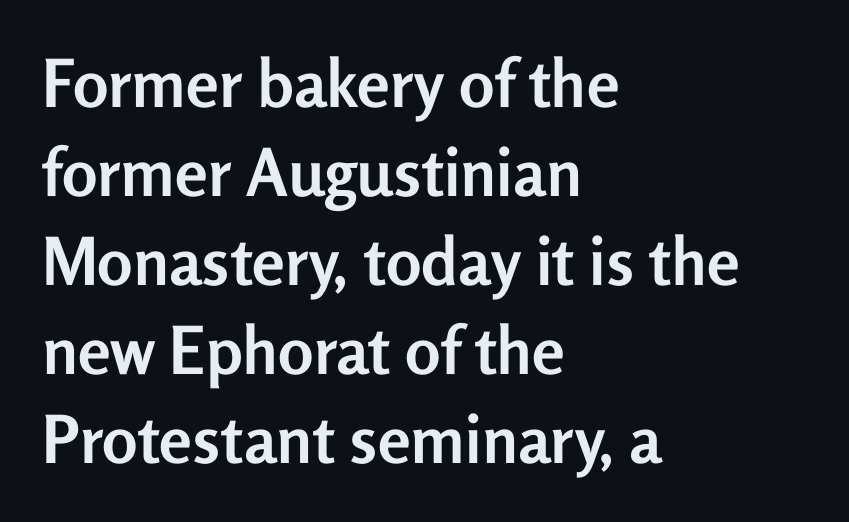
The image shows 66 px semibold sans-serif type, upright; set left-aligned, normal line spacing (1.35x), normal letter spacing, not underlined; low stroke contrast and a medium x-height.
